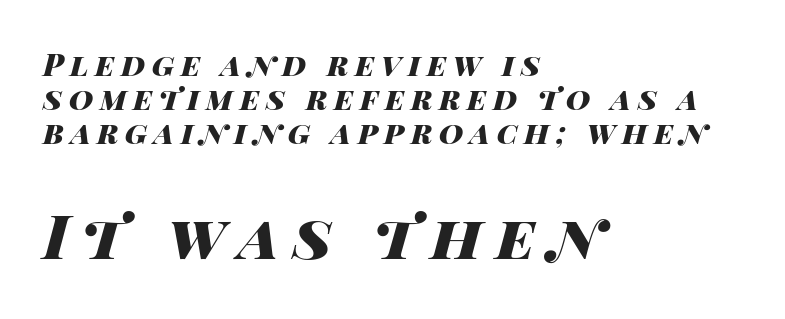
The image shows 61 px heavy, wide type, italic (leaning right); set left-aligned, tight line spacing (1.13x), unusually wide letter spacing (+0.22 em), not underlined; the second (bottom) block is 2.03x larger; high stroke contrast and a large x-height.
